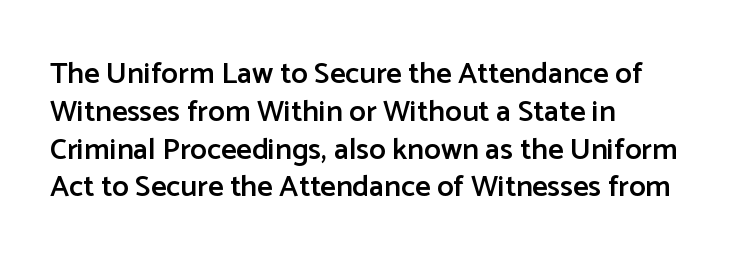
Q: Is the text bold? A: Semi-bold.
Q: Is the text italic (slanted)? A: No, it is upright.
Q: Is the typeface a serif or a sans-serif typeface? A: Sans-serif.
Q: Is the text underlined? A: No.
Q: How is the paragraph aligned? A: Left-aligned.
Q: Is the spacing between letters normal or unusually wide? A: Normal.
Q: Is the spacing between lines tight, normal or loose? A: Normal.
Q: Width (condensed, normal, or wide)? A: Normal.
Q: Stroke contrast? A: Low.
Q: x-height? A: Medium.
Q: Monospaced? A: No.
